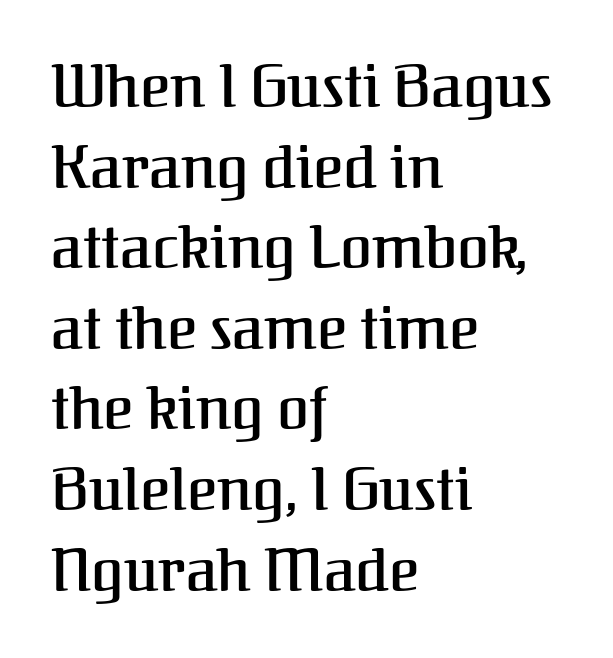
Q: Is the text italic (slanted)? A: No, it is upright.
Q: Is the typeface a serif or a sans-serif typeface? A: Serif.
Q: Is the text underlined? A: No.
Q: How is the paragraph aligned? A: Left-aligned.
Q: Is the spacing between letters normal or unusually wide? A: Normal.
Q: Is the spacing between lines tight, normal or loose? A: Normal.
Q: Width (condensed, normal, or wide)? A: Normal.
Q: Stroke contrast? A: Medium.
Q: x-height? A: Medium.
Q: Monospaced? A: No.
